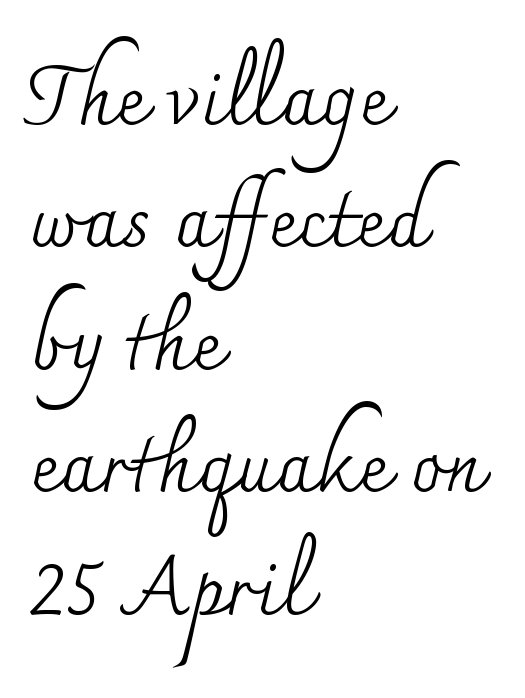
Q: Is the text bold? A: No.
Q: Is the text italic (slanted)? A: Yes.
Q: Is the typeface a serif or a sans-serif typeface? A: Serif.
Q: Is the text underlined? A: No.
Q: How is the paragraph aligned? A: Left-aligned.
Q: Is the spacing between letters normal or unusually wide? A: Normal.
Q: Is the spacing between lines tight, normal or loose? A: Normal.
Q: Width (condensed, normal, or wide)? A: Normal.
Q: Stroke contrast? A: Medium.
Q: x-height? A: Small.
Q: Monospaced? A: No.
